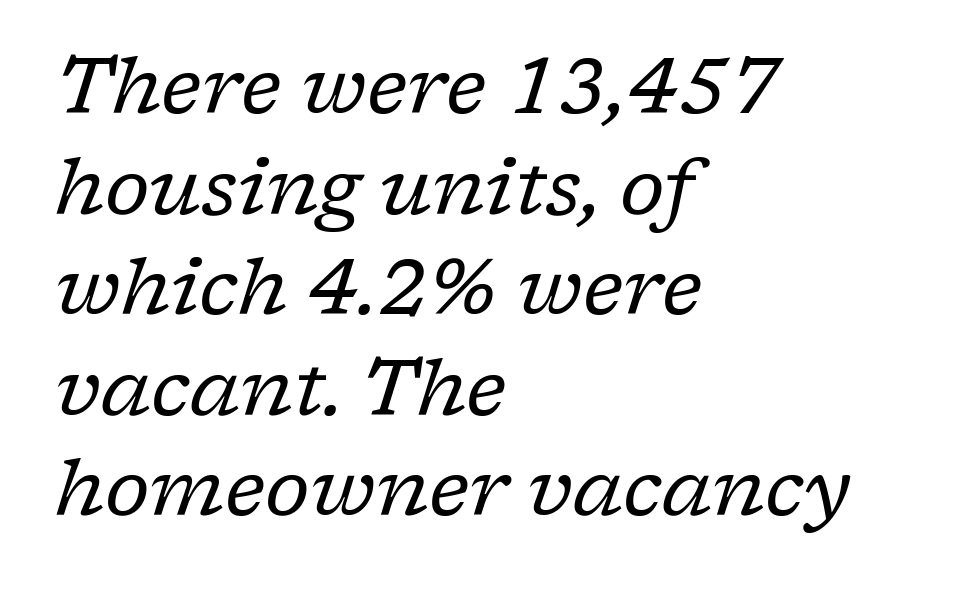
{"serif": "yes", "italic": "yes", "lean": "right", "slant_degrees": 17, "bold": "no", "weight": "regular", "width": "normal", "stroke_contrast": "low", "x_height": "medium", "monospaced": "no", "underline": "no", "align": "left", "line_spacing": "normal", "line_spacing_ratio": 1.29, "letter_spacing": "normal", "letter_spacing_em": 0.0, "glyph_px": 78}
